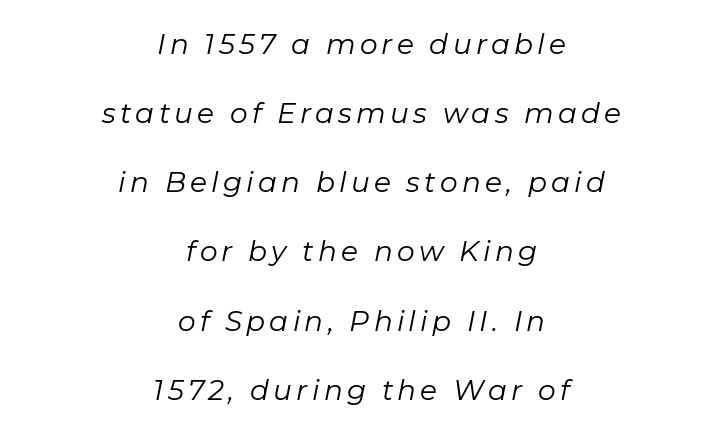
Q: Is the text bold? A: No.
Q: Is the text italic (slanted)? A: Yes, it leans right by about 11 degrees.
Q: Is the text underlined? A: No.
Q: How is the paragraph aligned? A: Centered.
Q: Is the spacing between lines tight, normal or loose? A: Loose.
Q: Width (condensed, normal, or wide)? A: Normal.
Q: Stroke contrast? A: Low.
Q: x-height? A: Medium.
Q: Monospaced? A: No.
